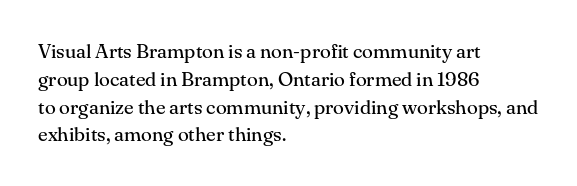
The image shows 20 px text type, upright; set left-aligned, normal line spacing (1.39x), normal letter spacing, not underlined.
